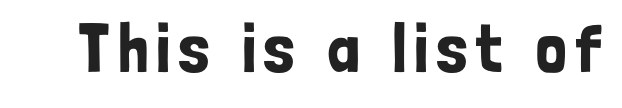
Ascenders rise straight up at ninety degrees. Regarding serifs, this sample does without them. Each row of text sits above clean, open space. The face used here is proportionally spaced, like ordinary book or web type.
